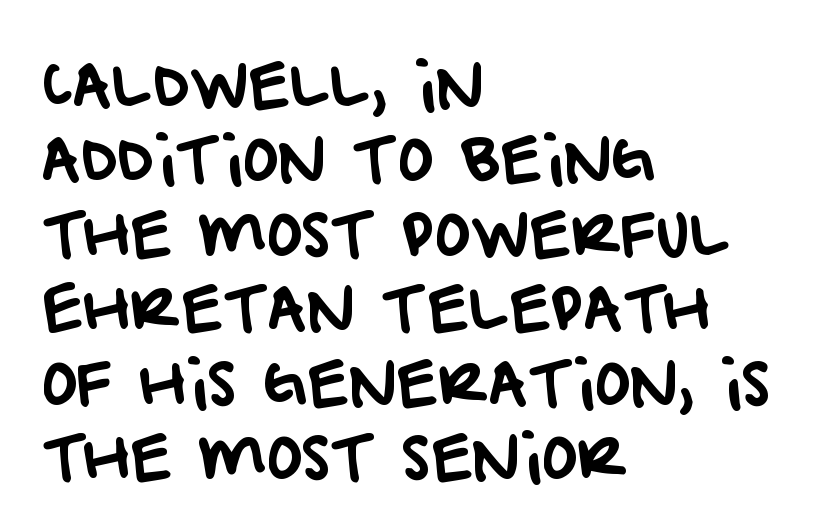
Q: Is the typeface a serif or a sans-serif typeface? A: Sans-serif.
Q: Is the text underlined? A: No.
Q: How is the paragraph aligned? A: Left-aligned.
Q: Is the spacing between letters normal or unusually wide? A: Normal.
Q: Width (condensed, normal, or wide)? A: Normal.
Q: Stroke contrast? A: Low.
Q: x-height? A: Large.
Q: Monospaced? A: No.
